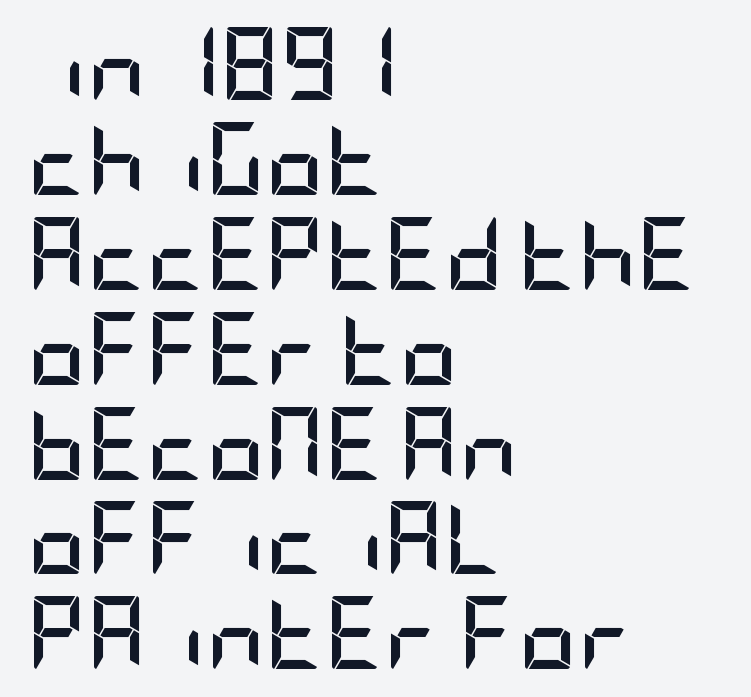
Q: Is the text bold? A: Yes.
Q: Is the text italic (slanted)? A: No, it is upright.
Q: Is the typeface a serif or a sans-serif typeface? A: Sans-serif.
Q: Is the text underlined? A: No.
Q: How is the paragraph aligned? A: Left-aligned.
Q: Is the spacing between letters normal or unusually wide? A: Normal.
Q: Is the spacing between lines tight, normal or loose? A: Normal.
Q: Width (condensed, normal, or wide)? A: Condensed.
Q: Stroke contrast? A: Low.
Q: x-height? A: Large.
